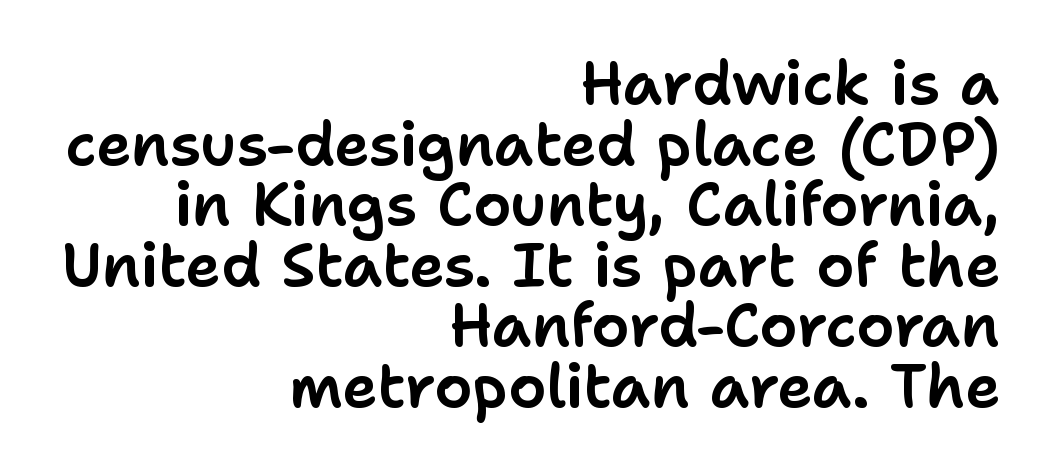
Q: Is the text italic (slanted)? A: No, it is upright.
Q: Is the typeface a serif or a sans-serif typeface? A: Sans-serif.
Q: Is the text underlined? A: No.
Q: How is the paragraph aligned? A: Right-aligned.
Q: Is the spacing between letters normal or unusually wide? A: Normal.
Q: Is the spacing between lines tight, normal or loose? A: Tight.
Q: Width (condensed, normal, or wide)? A: Normal.
Q: Stroke contrast? A: Low.
Q: x-height? A: Medium.
Q: Monospaced? A: No.
